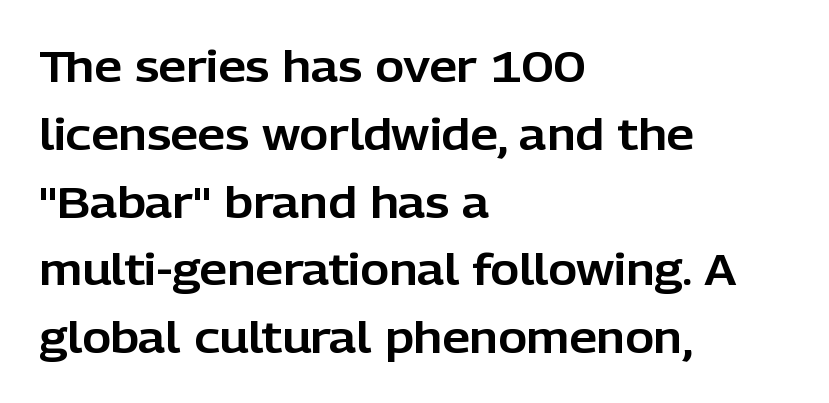
The image shows 44 px sans-serif type, upright; set left-aligned, normal line spacing (1.54x), normal letter spacing, not underlined; low stroke contrast and a medium x-height.
